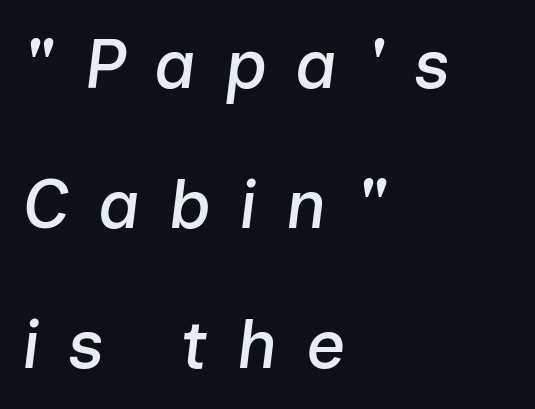
The image shows 69 px text type, italic (leaning right); set left-aligned, loose line spacing (2.03x), unusually wide letter spacing (+0.41 em), not underlined; low stroke contrast and a medium x-height.
